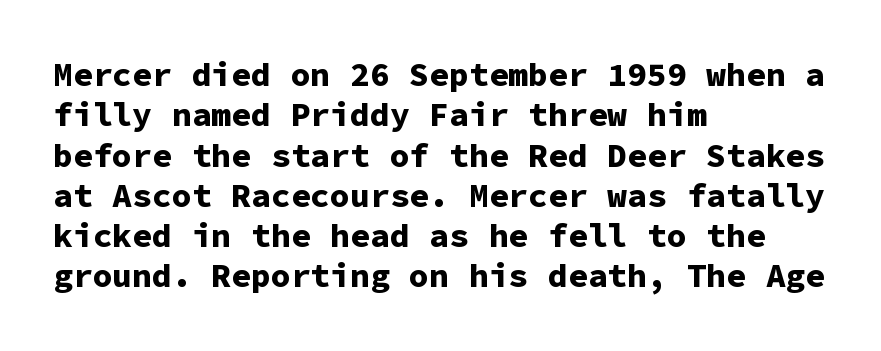
{"serif": "no", "italic": "no", "bold": "yes", "weight": "bold", "width": "normal", "stroke_contrast": "low", "x_height": "medium", "monospaced": "yes", "underline": "no", "align": "left", "line_spacing_ratio": 1.22, "letter_spacing": "normal", "letter_spacing_em": 0.0, "glyph_px": 33}
